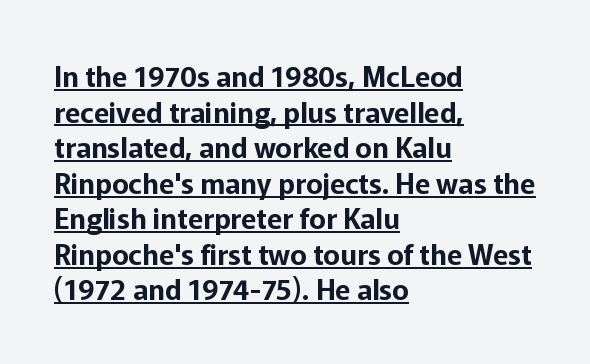
Has an underline been added? It has. Do the letters lean? They stand straight. A typesetter would label this face a sans. The rendering uses a moderate line-height, typical for paragraphs. The ragged edge is on the right, which tells us the setting is flush left.
